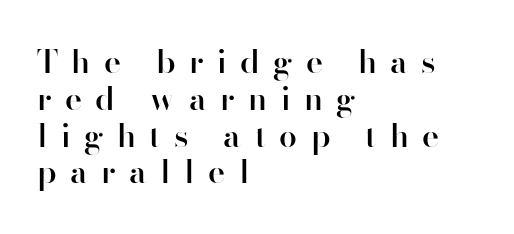
The image shows 32 px semibold sans-serif type, upright; set left-aligned, tight line spacing (1.15x), unusually wide letter spacing (+0.42 em), not underlined; high stroke contrast and a small x-height.
